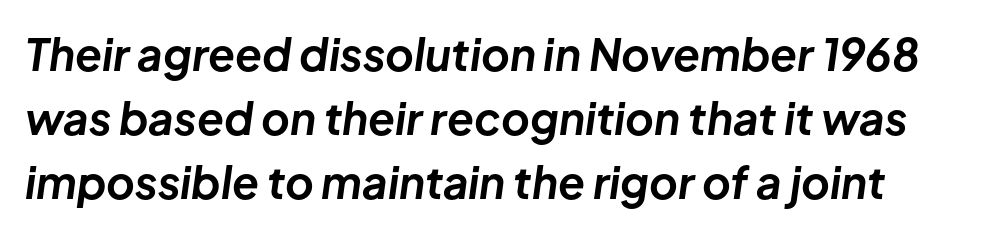
The image shows 44 px bold type, italic (leaning right); set normal line spacing (1.46x), normal letter spacing, not underlined; low stroke contrast and a medium x-height.
